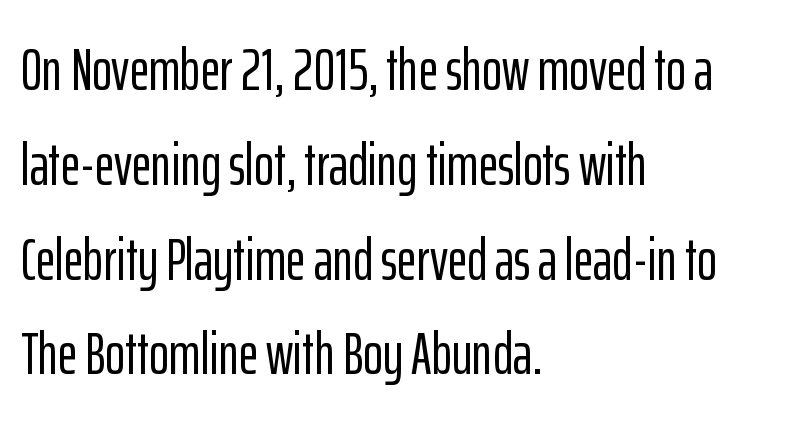
Where is the straight margin? On the left. The letterforms sit shoulder to shoulder at normal distance. This sample keeps an unexceptional amount of space between lines. The letters carry no serifs — their stems end cleanly without finishing strokes. Italic: no, the glyphs are upright roman. This sample has the flowing, uneven cadence of proportional lettering.
